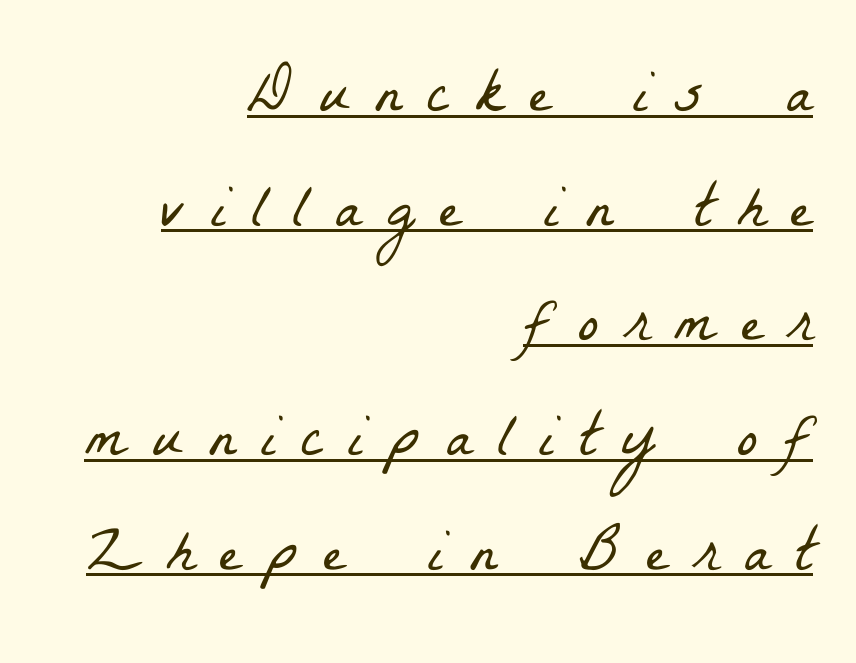
{"serif": "yes", "bold": "no", "weight": "light", "width": "condensed", "stroke_contrast": "low", "x_height": "medium", "monospaced": "no", "underline": "yes", "align": "right", "line_spacing_ratio": 1.85, "letter_spacing": "wide", "letter_spacing_em": 0.42, "glyph_px": 62}
